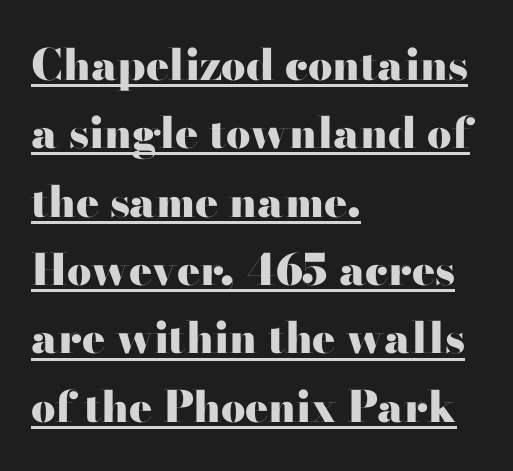
Short and long lines alike share a common starting point at left. These lines are rendered in a variable-pitch font. Spacing between characters is what you'd get straight out of the box. The characters look thick and weighty, a clear bold. The specimen reads as upright at a glance. The vertical gap from one line to the next is medium.
